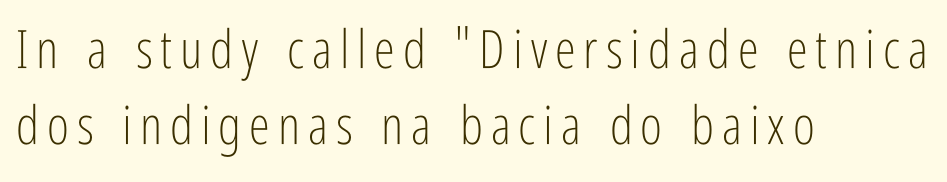
How would I describe the line gaps? Plain and ordinary. Layout note: lines flush left. What kind of face is this? One without serifs — a sans. Ascenders rise straight up at ninety degrees. Clear beneath every line of the passage.
